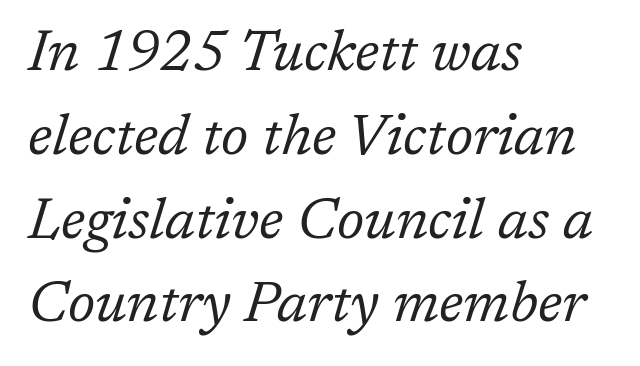
This sample uses plain, unmodified letter spacing. The specimen reads as italic at a glance. Does the copy run flush right? No — it runs flush left. A normal amount of white space separates one row of letters from the next.
